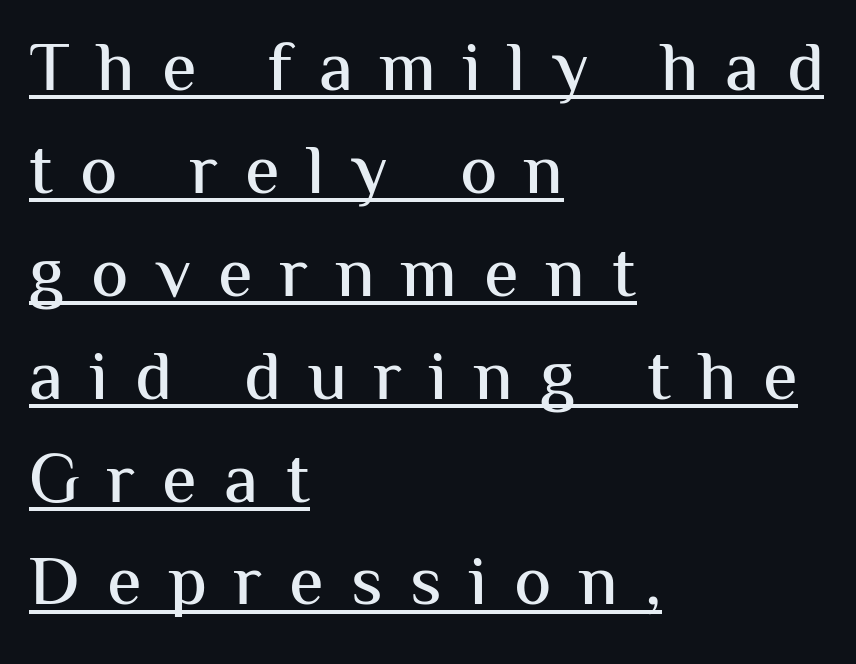
The image shows 70 px sans-serif type, upright; set left-aligned, normal line spacing (1.47x), unusually wide letter spacing (+0.39 em), underlined; medium stroke contrast and a medium x-height.
